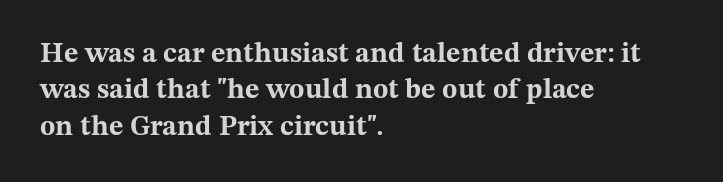
Q: Is the text bold? A: Yes.
Q: Is the text italic (slanted)? A: No, it is upright.
Q: Is the typeface a serif or a sans-serif typeface? A: Serif.
Q: Is the text underlined? A: No.
Q: How is the paragraph aligned? A: Left-aligned.
Q: Is the spacing between letters normal or unusually wide? A: Normal.
Q: Is the spacing between lines tight, normal or loose? A: Normal.
Q: Width (condensed, normal, or wide)? A: Wide.
Q: Stroke contrast? A: Medium.
Q: x-height? A: Medium.
Q: Monospaced? A: No.
